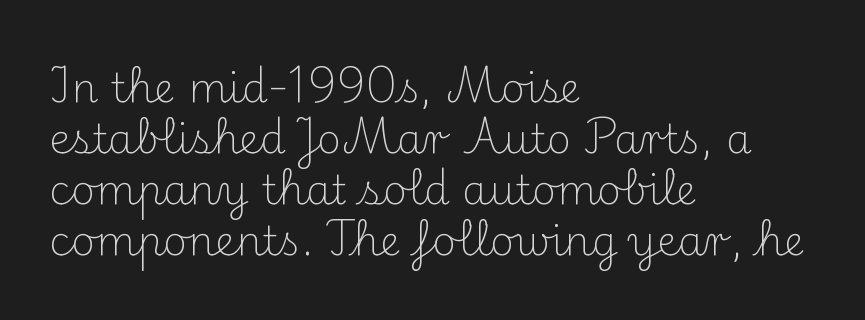
The image shows 41 px light serif type, upright; set left-aligned, line spacing 1.24x, normal letter spacing, not underlined; medium stroke contrast and a small x-height.
